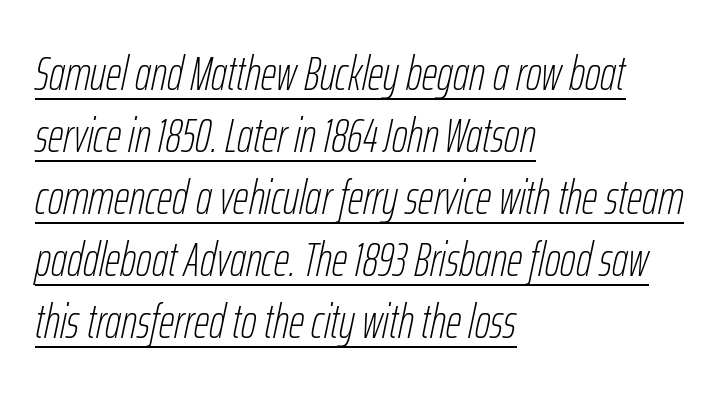
{"italic": "yes", "lean": "right", "slant_degrees": 12, "bold": "no", "weight": "thin", "width": "condensed", "stroke_contrast": "low", "x_height": "medium", "monospaced": "no", "underline": "yes", "align": "left", "line_spacing": "normal", "line_spacing_ratio": 1.29, "letter_spacing": "normal", "letter_spacing_em": 0.0, "glyph_px": 48}
